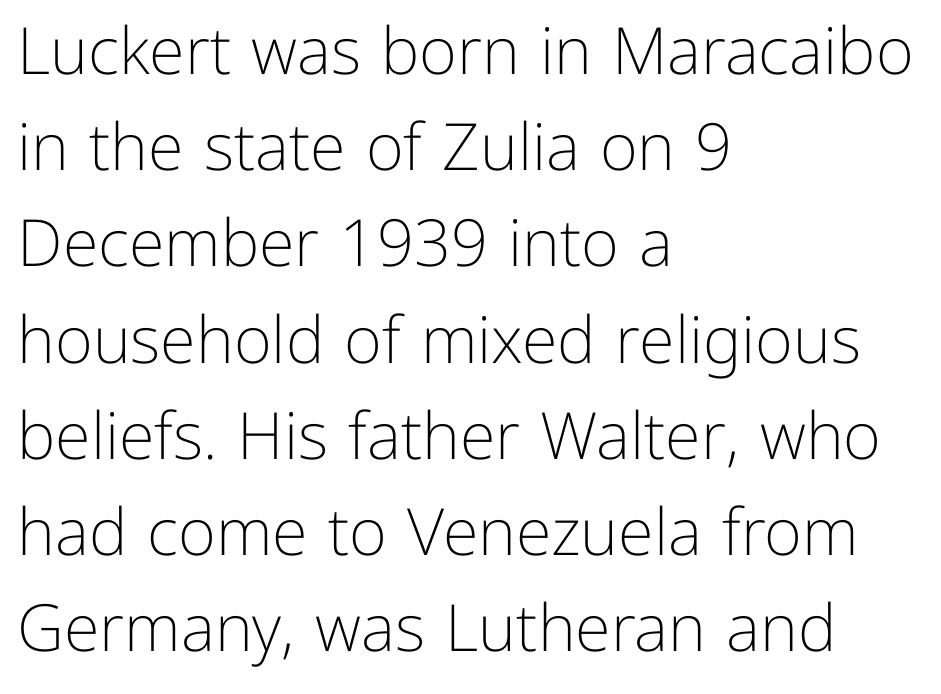
The face used here is proportionally spaced, like ordinary book or web type. A typesetter would label this face a sans. Leading: standard. The letters look calm and open, with moderate or lighter stems. The horizontal fit of the characters is conventional and even. Just letters on the line, the space beneath them empty.
